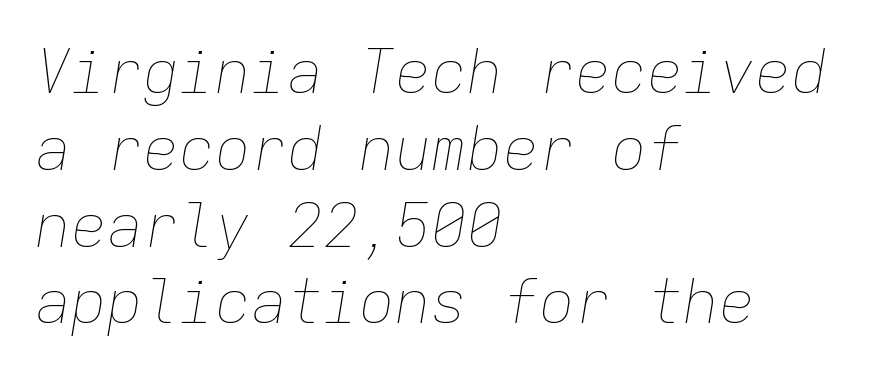
Q: Is the text bold? A: No.
Q: Is the text italic (slanted)? A: Yes, it leans right by about 9 degrees.
Q: Is the text underlined? A: No.
Q: How is the paragraph aligned? A: Left-aligned.
Q: Is the spacing between letters normal or unusually wide? A: Normal.
Q: Is the spacing between lines tight, normal or loose? A: Normal.
Q: Width (condensed, normal, or wide)? A: Normal.
Q: Stroke contrast? A: Low.
Q: x-height? A: Medium.
Q: Monospaced? A: Yes.
